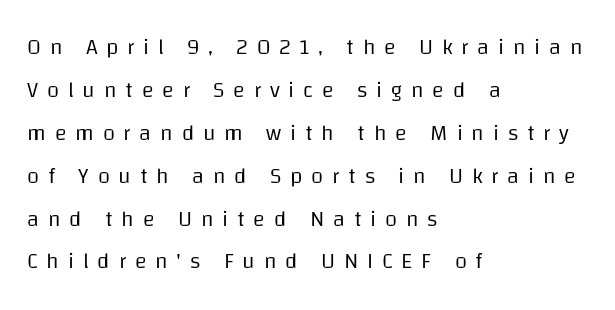
Is this a heavy cut? Hardly; it is regular or lighter. Underline: absent. These lines have a slow, spaced-out rhythm from letter to letter. Reading down the column, the eye jumps a long way to each next line.
